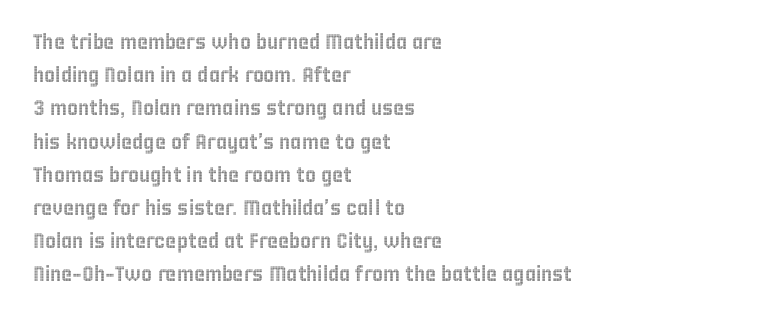
{"italic": "no", "underline": "no", "align": "left", "line_spacing": "normal", "line_spacing_ratio": 1.58, "letter_spacing": "normal", "letter_spacing_em": 0.0, "glyph_px": 21}
